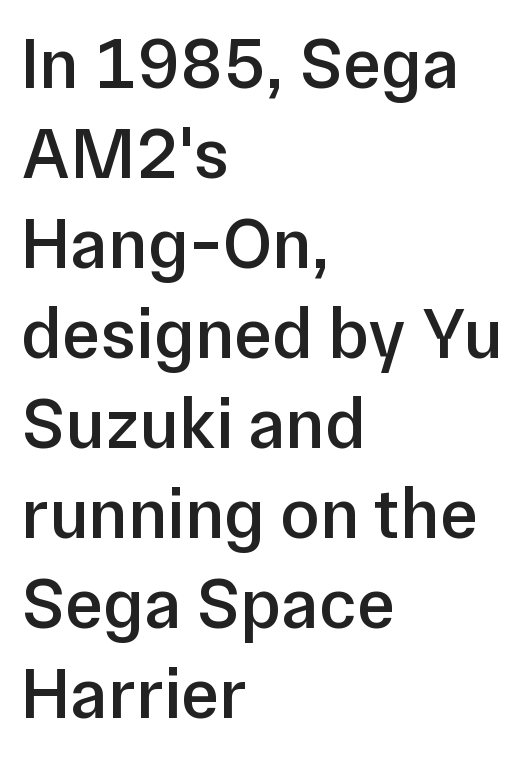
The image shows 72 px semibold sans-serif type, upright; set left-aligned, normal line spacing (1.25x), normal letter spacing, not underlined; low stroke contrast and a medium x-height.
